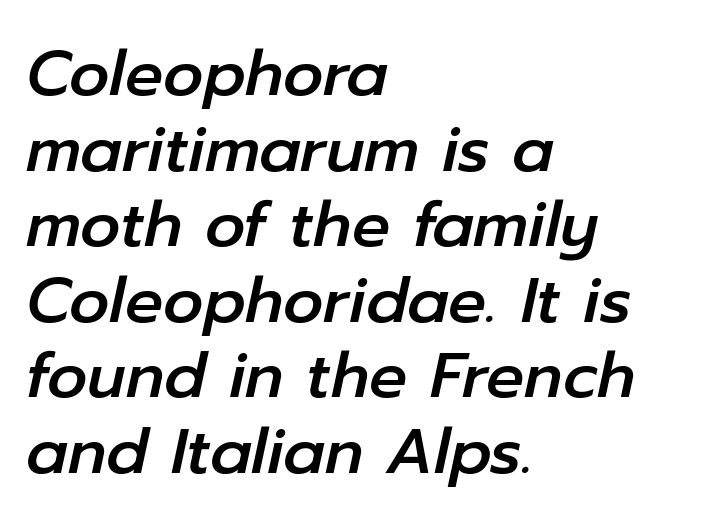
Q: Is the text italic (slanted)? A: Yes, it leans right by about 12 degrees.
Q: Is the text underlined? A: No.
Q: How is the paragraph aligned? A: Left-aligned.
Q: Is the spacing between letters normal or unusually wide? A: Normal.
Q: Width (condensed, normal, or wide)? A: Normal.
Q: Stroke contrast? A: Low.
Q: x-height? A: Medium.
Q: Monospaced? A: No.
